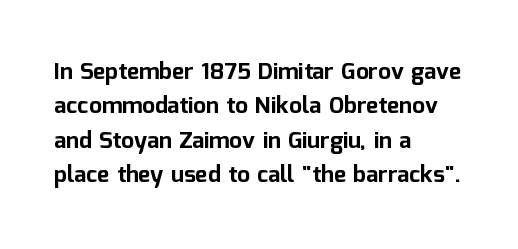
Q: Is the text bold? A: Yes.
Q: Is the text italic (slanted)? A: No, it is upright.
Q: Is the text underlined? A: No.
Q: How is the paragraph aligned? A: Left-aligned.
Q: Is the spacing between letters normal or unusually wide? A: Normal.
Q: Is the spacing between lines tight, normal or loose? A: Normal.
